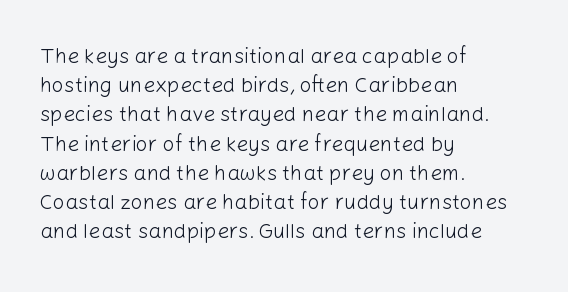
The image shows 21 px text type, upright; set left-aligned, normal line spacing (1.39x), normal letter spacing, not underlined.
